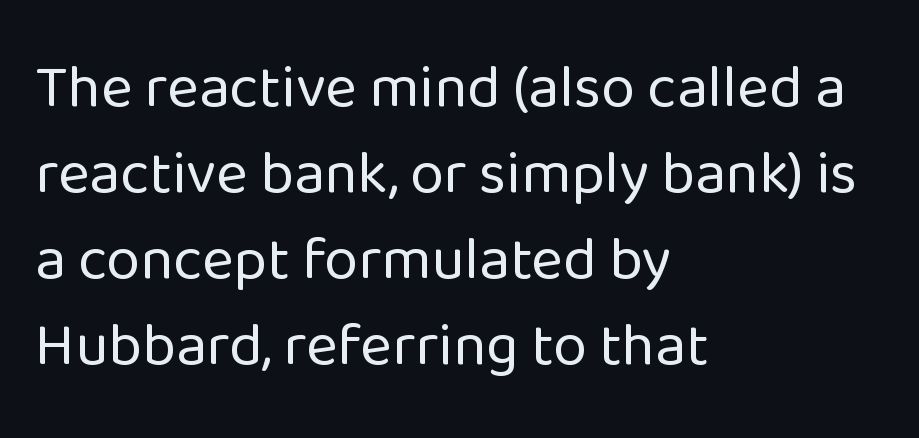
The rendering uses a moderate line-height, typical for paragraphs. The face looks like a standard text weight, possibly lighter. A typesetter would call this proportional, since set widths differ per character. Default kerning and tracking; the words read as compact shapes.
